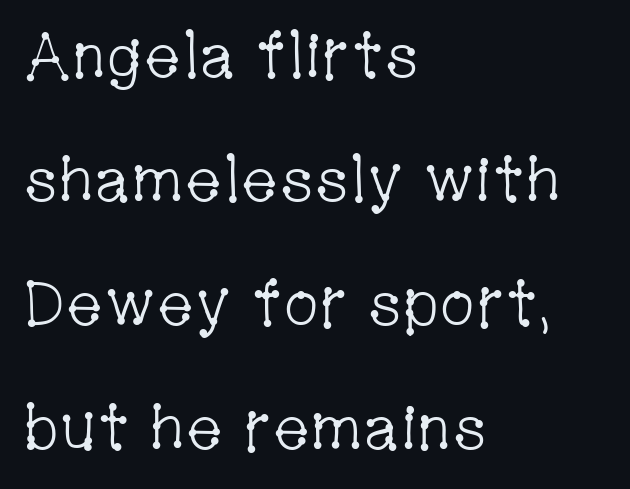
{"serif": "yes", "italic": "no", "bold": "no", "weight": "light", "width": "condensed", "stroke_contrast": "low", "x_height": "medium", "monospaced": "no", "underline": "no", "align": "left", "line_spacing": "loose", "line_spacing_ratio": 1.97, "letter_spacing": "normal", "letter_spacing_em": 0.0, "glyph_px": 63}
